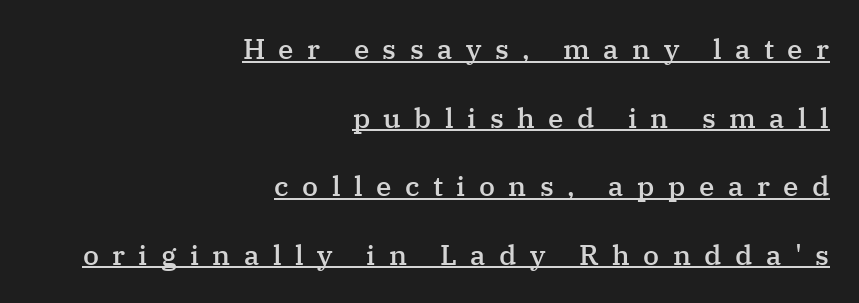
{"serif": "yes", "italic": "no", "bold": "semi", "weight": "semibold", "width": "normal", "stroke_contrast": "medium", "x_height": "medium", "monospaced": "no", "underline": "yes", "align": "right", "line_spacing": "loose", "line_spacing_ratio": 2.45, "letter_spacing": "wide", "letter_spacing_em": 0.48, "glyph_px": 28}
